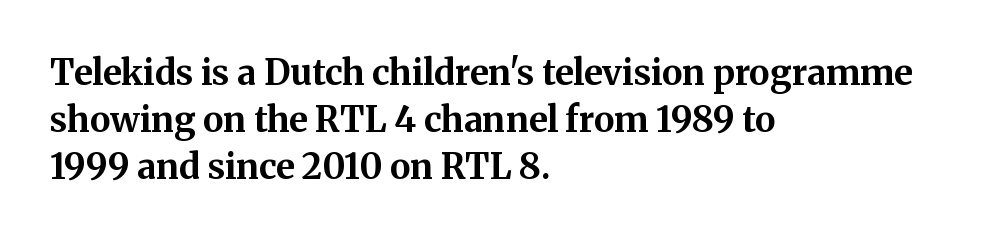
{"serif": "yes", "italic": "no", "bold": "yes", "weight": "bold", "width": "normal", "stroke_contrast": "medium", "x_height": "medium", "monospaced": "no", "underline": "no", "align": "left", "line_spacing": "normal", "line_spacing_ratio": 1.35, "letter_spacing": "normal", "letter_spacing_em": 0.0, "glyph_px": 35}
